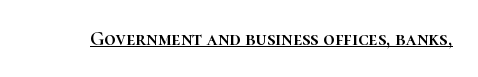
Q: Is the text italic (slanted)? A: No, it is upright.
Q: Is the text underlined? A: Yes.
Q: Is the spacing between letters normal or unusually wide? A: Normal.
